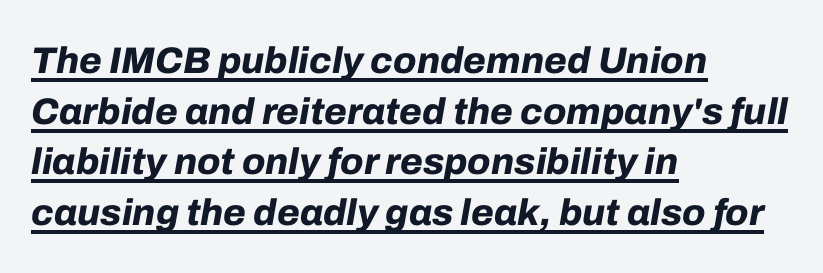
The image shows 37 px bold type, italic (leaning right); set left-aligned, normal line spacing (1.37x), normal letter spacing, underlined; low stroke contrast and a medium x-height.
